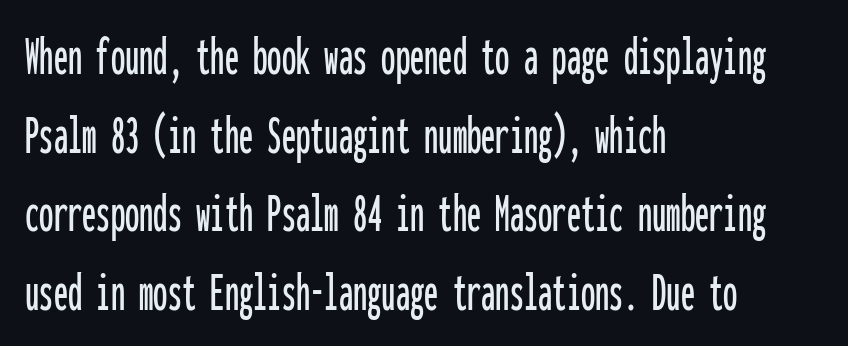
The image shows 57 px condensed sans-serif type, upright, monospaced; set left-aligned, normal line spacing (1.38x), normal letter spacing, not underlined; low stroke contrast and a medium x-height.
